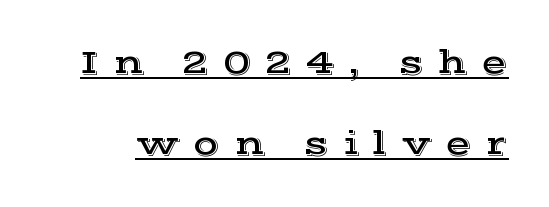
Q: Is the text italic (slanted)? A: No, it is upright.
Q: Is the typeface a serif or a sans-serif typeface? A: Serif.
Q: Is the text underlined? A: Yes.
Q: Is the spacing between letters normal or unusually wide? A: Unusually wide.
Q: Is the spacing between lines tight, normal or loose? A: Loose.
Q: Width (condensed, normal, or wide)? A: Wide.
Q: x-height? A: Medium.
Q: Monospaced? A: No.
